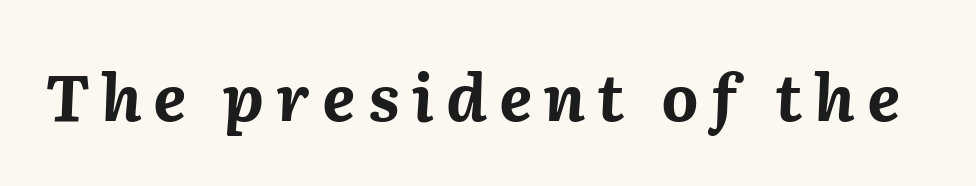
Q: Is the text bold? A: Yes.
Q: Is the text italic (slanted)? A: Yes, it leans right by about 2 degrees.
Q: Is the text underlined? A: No.
Q: Width (condensed, normal, or wide)? A: Normal.
Q: Stroke contrast? A: Medium.
Q: x-height? A: Medium.
Q: Monospaced? A: No.
